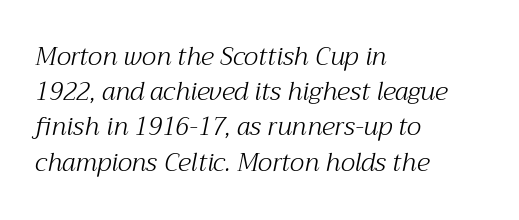
Quick note: italic. The foot of each line stays bare and open. Alignment: flush left. Heaviness? Minimal to ordinary, like unemphasized prose. Baseline-to-baseline distance is the conventional proportion of letter height. The line texture is even and compact thanks to regular tracking.
